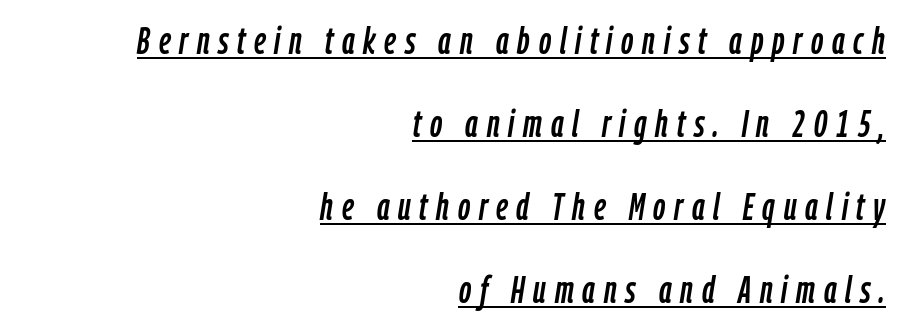
The image shows 38 px condensed type, italic (leaning right); set right-aligned, loose line spacing (2.18x), unusually wide letter spacing (+0.23 em), underlined; low stroke contrast and a medium x-height.
